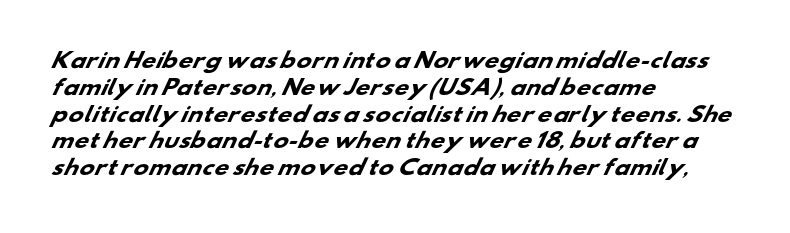
The string is rendered with underlining switched off. The passage is arranged the way most books set body copy — flush left. The passage shown stacks its lines at a standard gap. What stands out about the letter spacing? Nothing — it is the standard amount.
